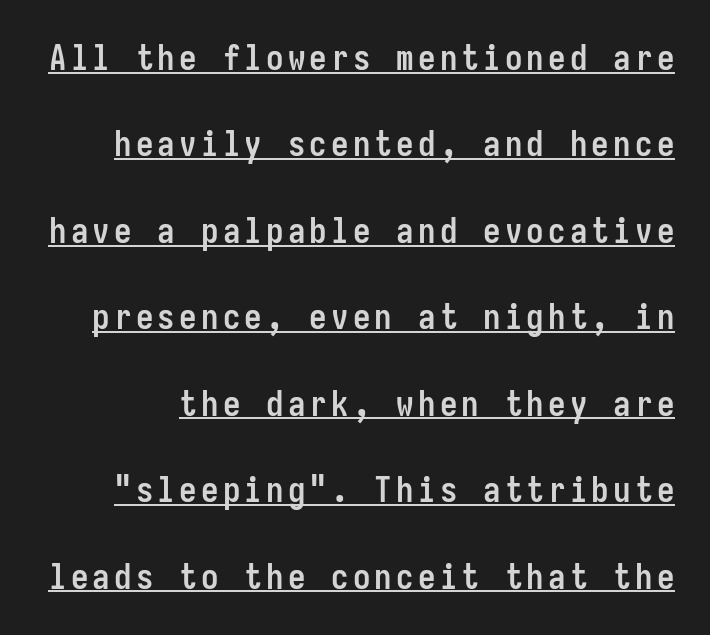
{"serif": "no", "italic": "no", "bold": "yes", "weight": "semibold", "width": "condensed", "stroke_contrast": "low", "x_height": "medium", "monospaced": "yes", "underline": "yes", "line_spacing": "loose", "line_spacing_ratio": 2.47, "glyph_px": 35}
